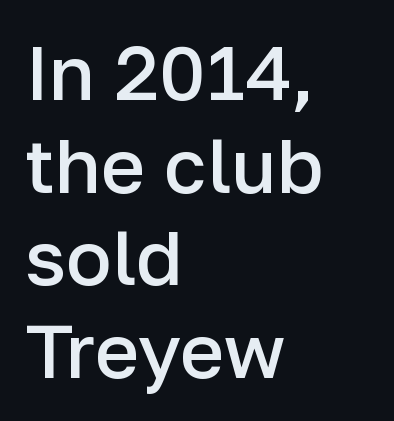
The image shows 76 px semibold sans-serif type, upright; set left-aligned, line spacing 1.22x, normal letter spacing, not underlined; low stroke contrast and a medium x-height.
